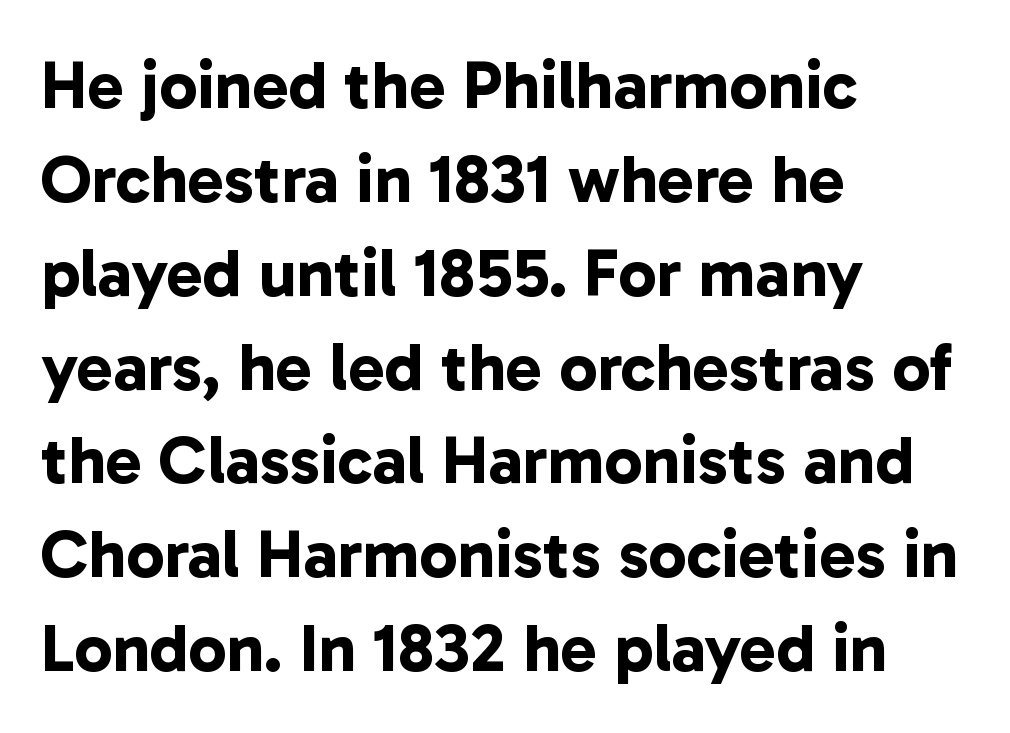
Summary of weight: heavy, a full bold. Vertically, the passage feels balanced, rows spaced as you'd expect. Does the type have serifs? No, each stem ends abruptly. Nobody touched the tracking dial on this one. Is the block centered? No — it sits flush against the left margin.
